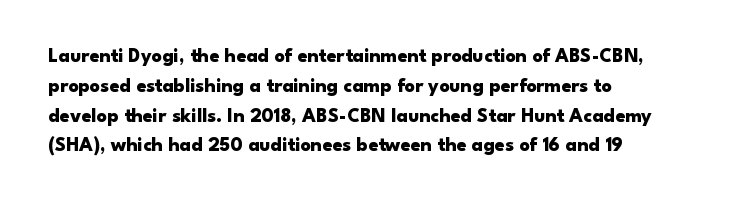
The image shows 20 px bold type, upright; set left-aligned, normal line spacing (1.49x), normal letter spacing, not underlined.
